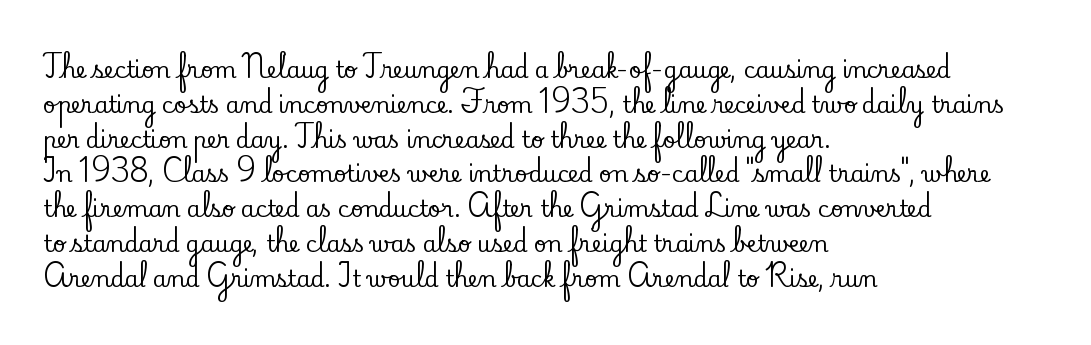
The image shows 22 px text type, upright; set left-aligned, normal line spacing (1.58x), normal letter spacing, not underlined.
